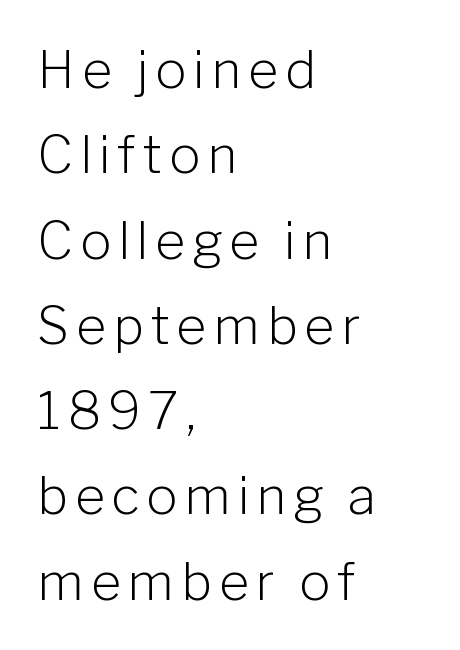
Q: Is the text bold? A: No.
Q: Is the text italic (slanted)? A: No, it is upright.
Q: Is the typeface a serif or a sans-serif typeface? A: Sans-serif.
Q: Is the text underlined? A: No.
Q: How is the paragraph aligned? A: Left-aligned.
Q: Is the spacing between lines tight, normal or loose? A: Normal.
Q: Width (condensed, normal, or wide)? A: Normal.
Q: Stroke contrast? A: Low.
Q: x-height? A: Medium.
Q: Monospaced? A: No.
